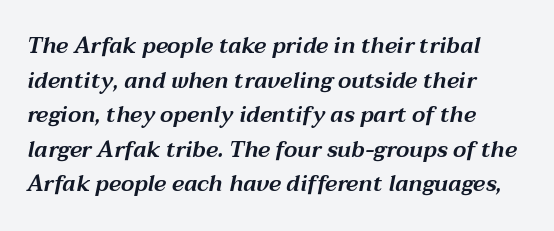
Compared with typical paragraphs, the rows here are spaced about the same. The rag falls on the right side of this text block. Glance below the letters and you will spot only blank space. This sample uses an oblique cut, with every glyph tilted off the vertical. The passage shown has conventional tracking throughout.
